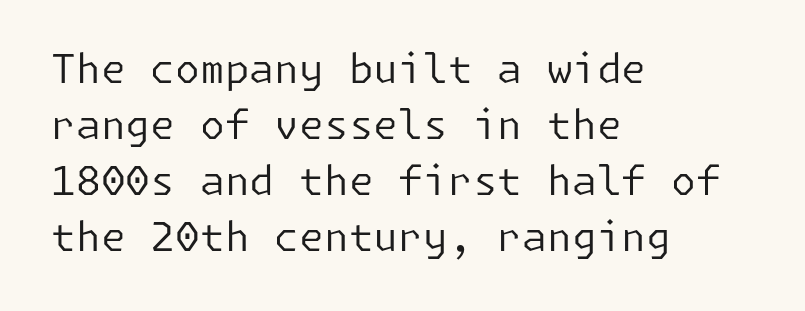
This block has exactly the height ordinary leading produces. Just letters on the line, the space beneath them empty. Short note: letters normally spaced. Does the lettering tilt? It doesn't — this is upright. On a weight scale, this lands at 450 or below.
